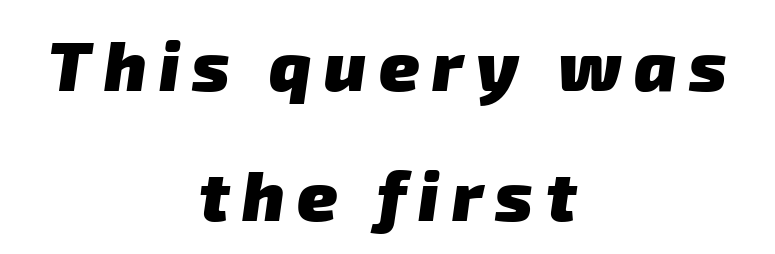
The image shows 69 px heavy sans-serif type; set centered, line spacing 1.88x, not underlined; low stroke contrast and a medium x-height.
